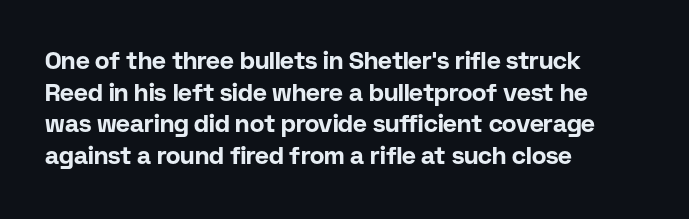
{"italic": "no", "bold": "yes", "underline": "no", "align": "left", "line_spacing": "normal", "line_spacing_ratio": 1.32, "letter_spacing": "normal", "letter_spacing_em": 0.0, "glyph_px": 24}
